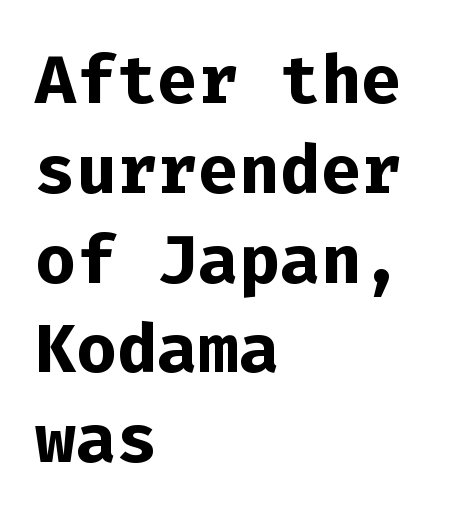
{"serif": "no", "italic": "no", "bold": "yes", "weight": "bold", "width": "normal", "stroke_contrast": "low", "x_height": "medium", "monospaced": "yes", "underline": "no", "align": "left", "line_spacing": "normal", "line_spacing_ratio": 1.32, "letter_spacing": "normal", "letter_spacing_em": 0.0, "glyph_px": 68}
